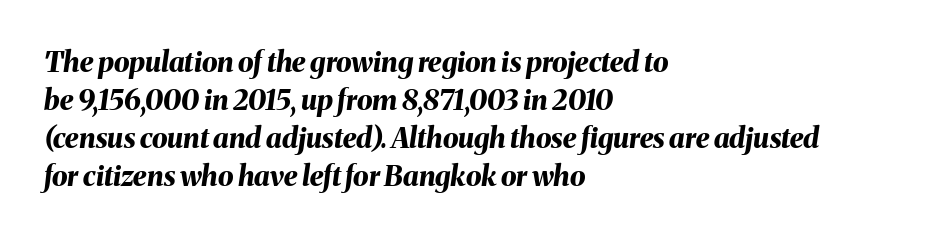
The image shows 28 px bold type, italic (leaning right); set left-aligned, normal line spacing (1.36x), normal letter spacing, not underlined; medium stroke contrast and a medium x-height.
